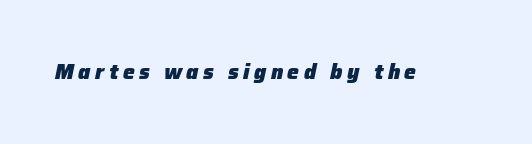
{"italic": "yes", "lean": "right", "slant_degrees": 12, "bold": "yes", "underline": "no", "letter_spacing": "wide", "letter_spacing_em": 0.21, "glyph_px": 21}
